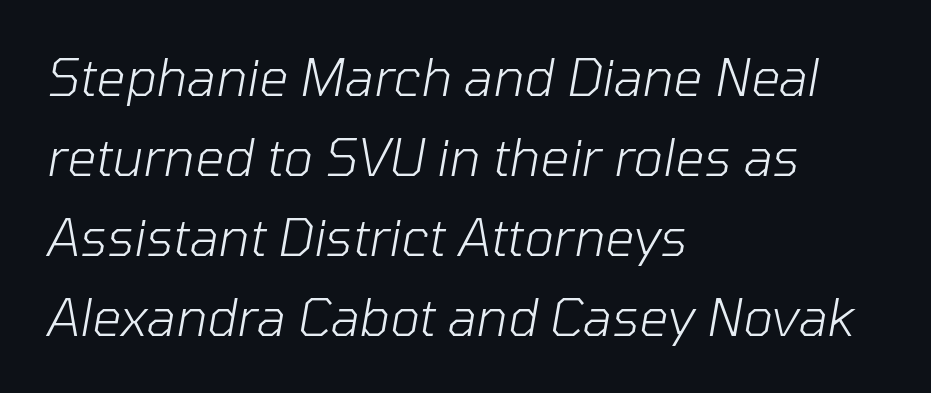
Here the glyphs are tracked normally, forming tight word shapes. The baseline area is clear. An italicized treatment has been applied to the whole sample. Teacher's note: observe the even left margin — that is flush-left alignment. Each letter keeps its own natural width here, so spacing adapts to shape. The lines sit at an ordinary, default distance from one another.
